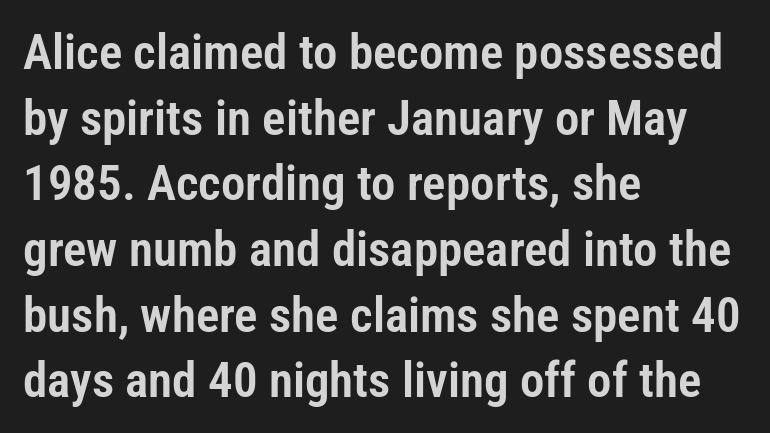
Descender tails drop into unmarked territory. Serif or sans? Sans — the stroke terminals are bare. This sample uses an upright cut, with every glyph sitting square on the baseline. The letters advance in unequal steps, a hallmark of proportional type. Layout note: lines flush left. Default kerning and tracking; the words read as compact shapes.
